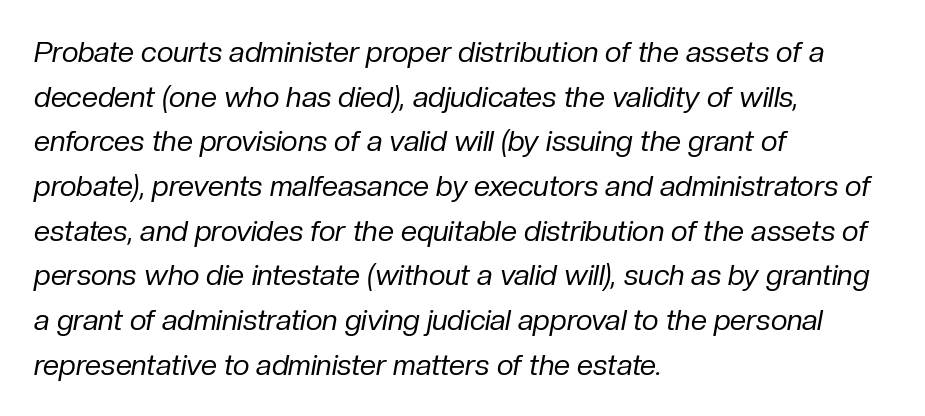
Style check: oblique. Underlining? Definitely not there. Students, note that the glyphs here touch the page at normal intervals. Does the copy run flush right? No — it runs flush left.
